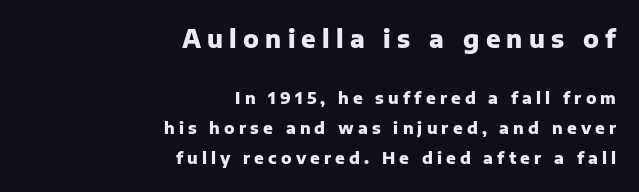
Honestly, there is no underline to notice here at all. The specimen reads as upright at a glance. Tracking value appears strongly positive — letters spread wide. Visually the block forms a straight wall on the right and a jagged coastline on the left. The composition opens big and finishes small. Summary of weight: heavy, a full bold.
